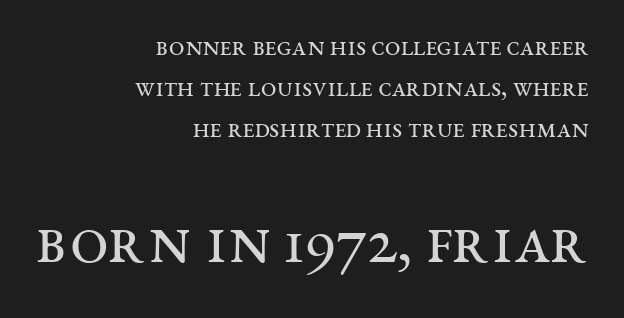
Q: Is the text bold? A: No.
Q: Is the text italic (slanted)? A: No, it is upright.
Q: Is the typeface a serif or a sans-serif typeface? A: Serif.
Q: Is the text underlined? A: No.
Q: How is the paragraph aligned? A: Right-aligned.
Q: Is the spacing between letters normal or unusually wide? A: Normal.
Q: Is the spacing between lines tight, normal or loose? A: Normal.
Q: Which block of text is set in a larger size, the first (top) or the second (bottom)? A: The second (bottom) one.
Q: Width (condensed, normal, or wide)? A: Wide.
Q: Stroke contrast? A: Medium.
Q: x-height? A: Large.
Q: Monospaced? A: No.
